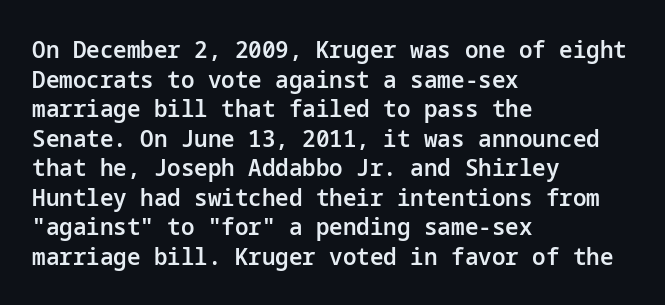
The image shows 24 px text type, upright; set left-aligned, line spacing 1.23x, normal letter spacing, not underlined.
